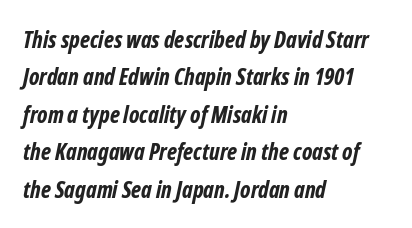
The image shows 23 px bold type; set left-aligned, normal line spacing (1.63x), normal letter spacing, not underlined.
